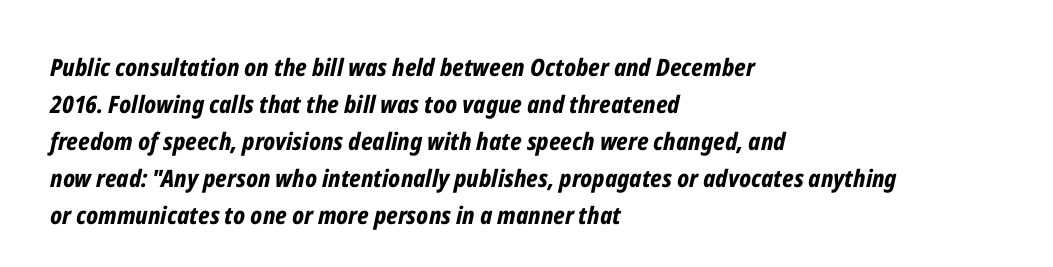
Q: Is the text bold? A: Yes.
Q: Is the text italic (slanted)? A: Yes, it leans right by about 12 degrees.
Q: Is the text underlined? A: No.
Q: How is the paragraph aligned? A: Left-aligned.
Q: Is the spacing between letters normal or unusually wide? A: Normal.
Q: Is the spacing between lines tight, normal or loose? A: Normal.
